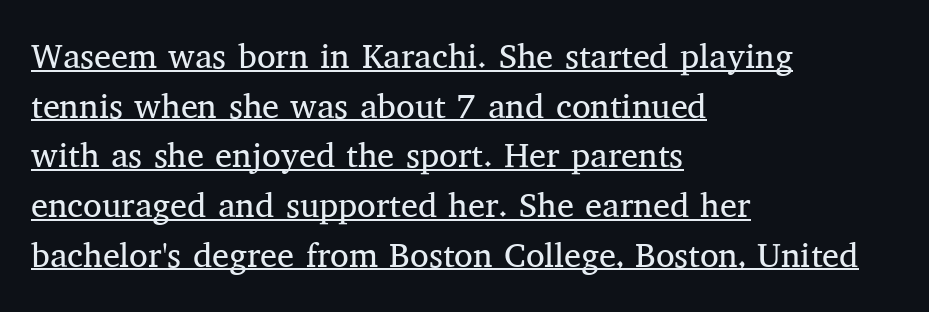
The characters display serif detailing at their extremities. Default kerning and tracking; the words read as compact shapes. The axis of the letterforms is exactly vertical. Like a heading marked for emphasis, these lines bear an underscore.
